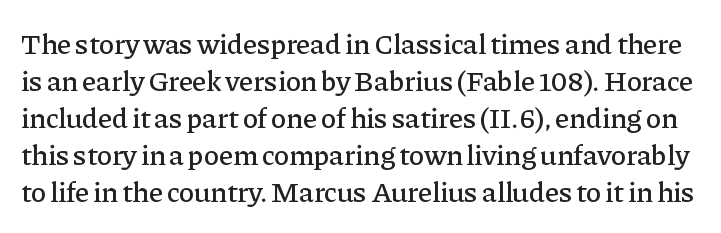
Q: Is the text italic (slanted)? A: No, it is upright.
Q: Is the typeface a serif or a sans-serif typeface? A: Serif.
Q: Is the text underlined? A: No.
Q: Is the spacing between letters normal or unusually wide? A: Normal.
Q: Is the spacing between lines tight, normal or loose? A: Normal.
Q: Width (condensed, normal, or wide)? A: Normal.
Q: Stroke contrast? A: Low.
Q: x-height? A: Medium.
Q: Monospaced? A: No.
